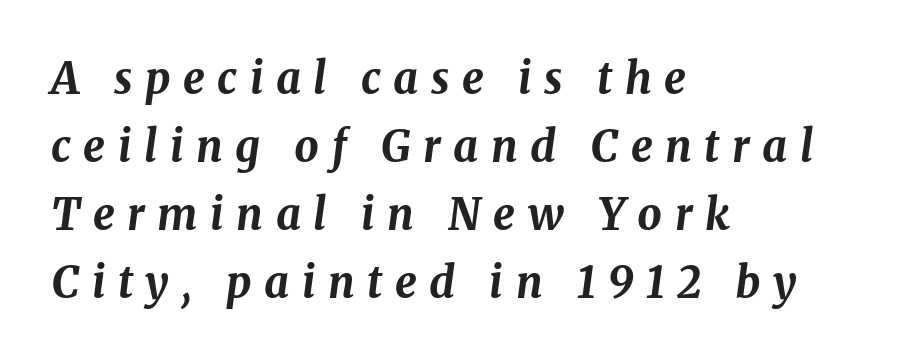
Q: Is the text bold? A: Yes.
Q: Is the text italic (slanted)? A: Yes, it leans right by about 8 degrees.
Q: Is the text underlined? A: No.
Q: How is the paragraph aligned? A: Left-aligned.
Q: Is the spacing between letters normal or unusually wide? A: Unusually wide.
Q: Is the spacing between lines tight, normal or loose? A: Normal.
Q: Width (condensed, normal, or wide)? A: Normal.
Q: Stroke contrast? A: Medium.
Q: x-height? A: Medium.
Q: Monospaced? A: No.
